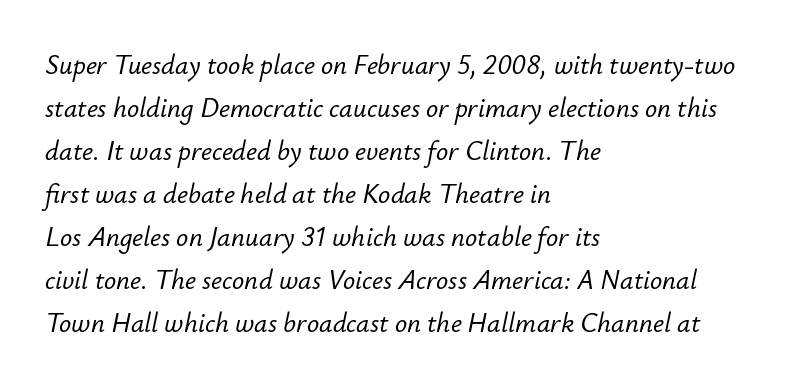
This is oblique type, the kind used for emphasis or titles. A bare baseline throughout the passage. The text block is weighted toward the left margin, trailing off unevenly rightward. Letter spacing: default.
